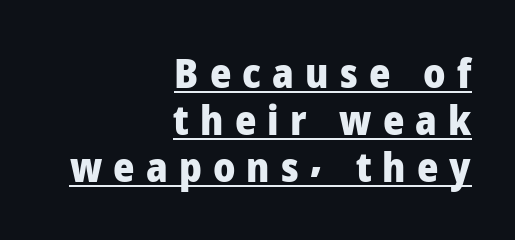
{"serif": "no", "italic": "no", "bold": "yes", "weight": "heavy", "width": "normal", "stroke_contrast": "low", "x_height": "medium", "monospaced": "no", "underline": "yes", "align": "right", "line_spacing": "tight", "line_spacing_ratio": 1.15, "letter_spacing": "wide", "letter_spacing_em": 0.27, "glyph_px": 41}
